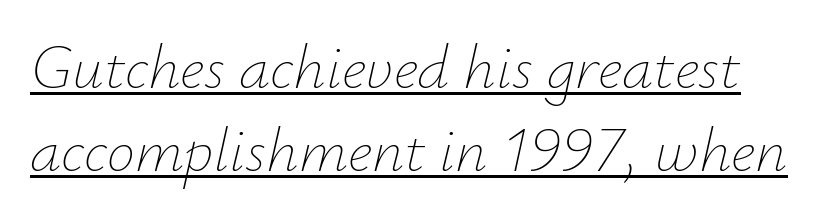
The image shows 63 px thin type, italic (leaning right); set normal line spacing (1.31x), normal letter spacing, underlined; low stroke contrast and a small x-height.
